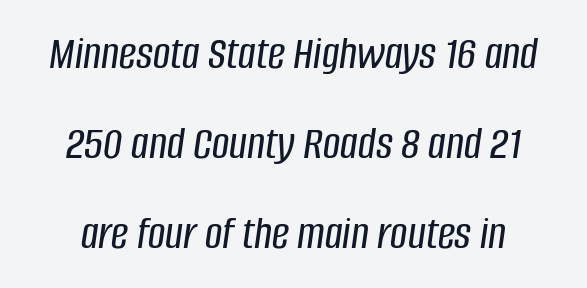
{"italic": "yes", "lean": "right", "slant_degrees": 8, "width": "condensed", "stroke_contrast": "low", "x_height": "large", "monospaced": "no", "underline": "no", "align": "center", "line_spacing_ratio": 1.88, "letter_spacing": "normal", "letter_spacing_em": 0.0, "glyph_px": 48}
